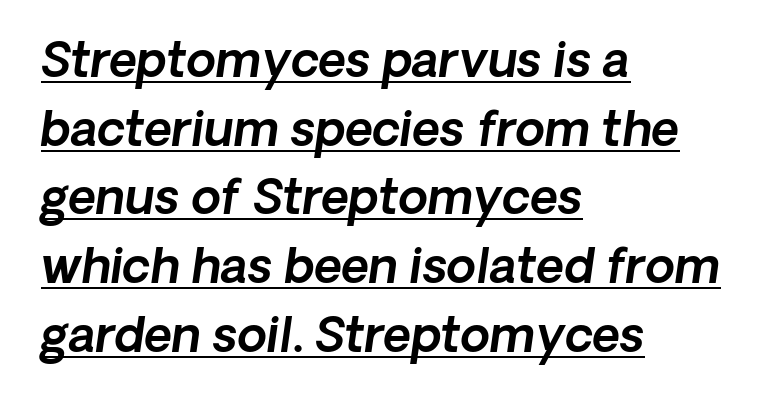
The image shows 48 px text type, italic (leaning right); set left-aligned, normal line spacing (1.43x), normal letter spacing, underlined; a medium x-height.
